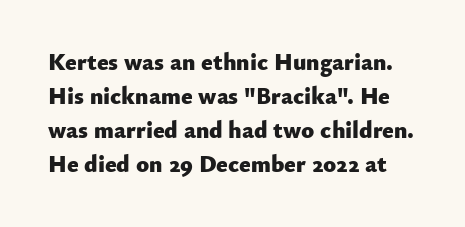
Q: Is the text bold? A: Yes.
Q: Is the text italic (slanted)? A: No, it is upright.
Q: Is the text underlined? A: No.
Q: Is the spacing between letters normal or unusually wide? A: Normal.
Q: Is the spacing between lines tight, normal or loose? A: Normal.
